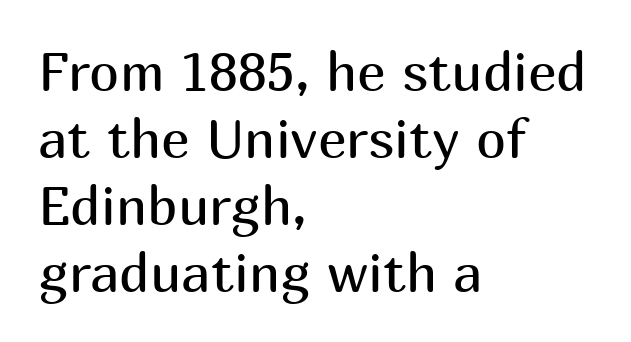
Plain, unruled lines of type. This rendering employs a face without finishing strokes, i.e., a sans-serif. Here the designer chose a conventional face with non-uniform glyph widths. Short and long lines alike share a common starting point at left.
